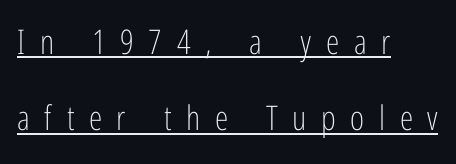
The image shows 34 px light, condensed sans-serif type, upright; set left-aligned, loose line spacing (2.25x), unusually wide letter spacing (+0.43 em), underlined; low stroke contrast and a medium x-height.
